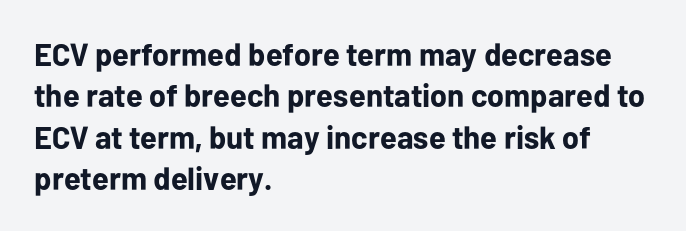
Spacing verdict: proportional, widths tailored to each character. Letter spacing: default. Stroke thickness is high; the sample reads as a true bold. These lines stack with their left ends in a neat column.
